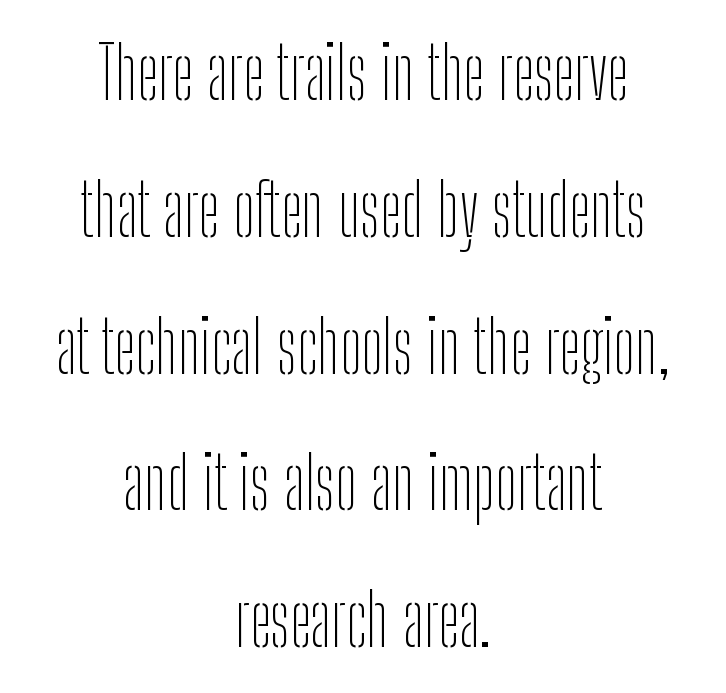
{"serif": "no", "italic": "no", "bold": "no", "weight": "thin", "width": "condensed", "stroke_contrast": "low", "x_height": "medium", "monospaced": "no", "underline": "no", "align": "center", "line_spacing": "loose", "line_spacing_ratio": 1.9, "letter_spacing": "normal", "letter_spacing_em": 0.0, "glyph_px": 72}
